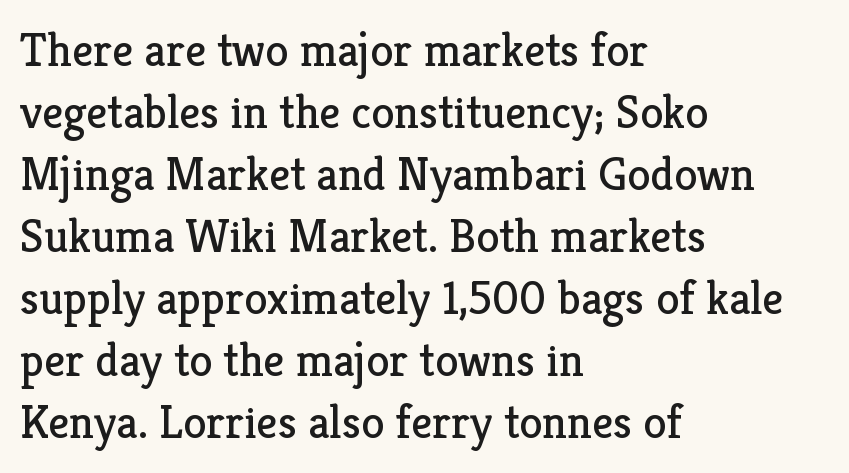
Any mark beneath the type? The region is blank. A roman cut, with each character standing at attention. Does the type have serifs? Yes, each stem ends in a small foot. The type is set solid horizontally, with unmodified tracking. The lines sit at an ordinary, default distance from one another.
